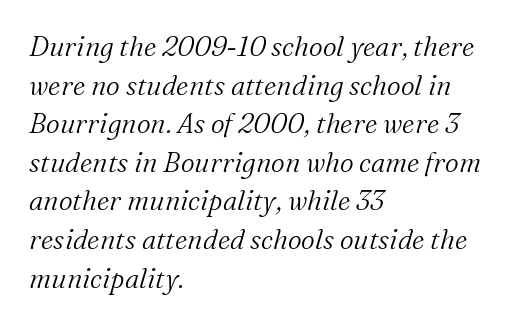
{"italic": "yes", "lean": "right", "slant_degrees": 16, "bold": "no", "underline": "no", "align": "left", "line_spacing": "normal", "line_spacing_ratio": 1.43, "letter_spacing": "normal", "letter_spacing_em": 0.0, "glyph_px": 27}
